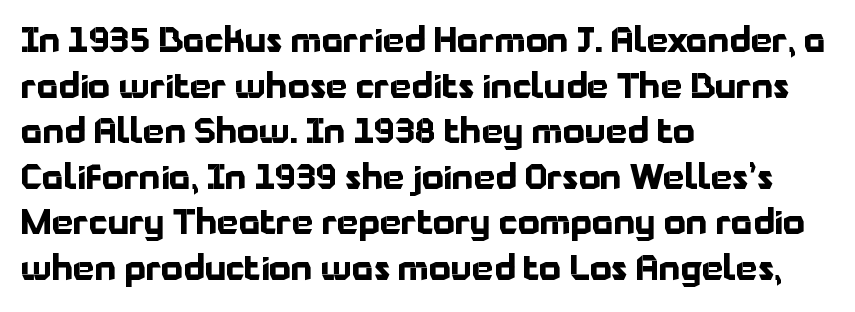
{"serif": "no", "italic": "no", "bold": "yes", "weight": "bold", "width": "normal", "stroke_contrast": "low", "x_height": "medium", "monospaced": "no", "underline": "no", "align": "left", "line_spacing": "normal", "line_spacing_ratio": 1.34, "letter_spacing": "normal", "letter_spacing_em": 0.0, "glyph_px": 34}
